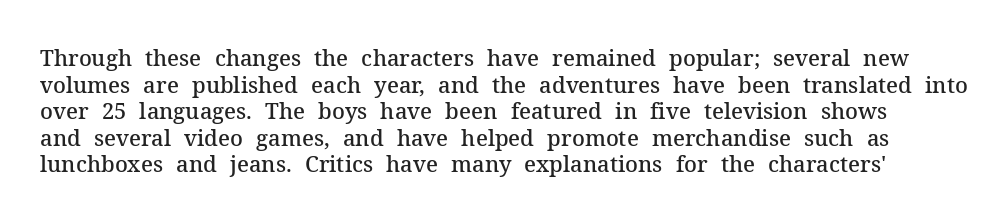
Q: Is the text bold? A: Semi-bold.
Q: Is the text italic (slanted)? A: No, it is upright.
Q: Is the text underlined? A: No.
Q: Is the spacing between letters normal or unusually wide? A: Normal.
